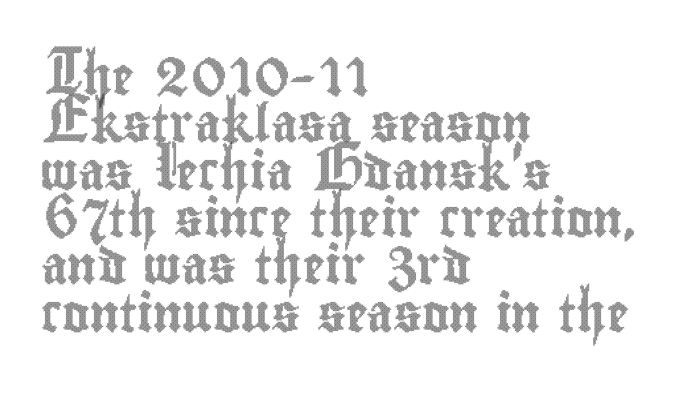
{"italic": "no", "width": "condensed", "x_height": "small", "monospaced": "no", "underline": "no", "align": "left", "line_spacing": "normal", "line_spacing_ratio": 1.28, "letter_spacing": "normal", "letter_spacing_em": 0.0, "glyph_px": 37}
